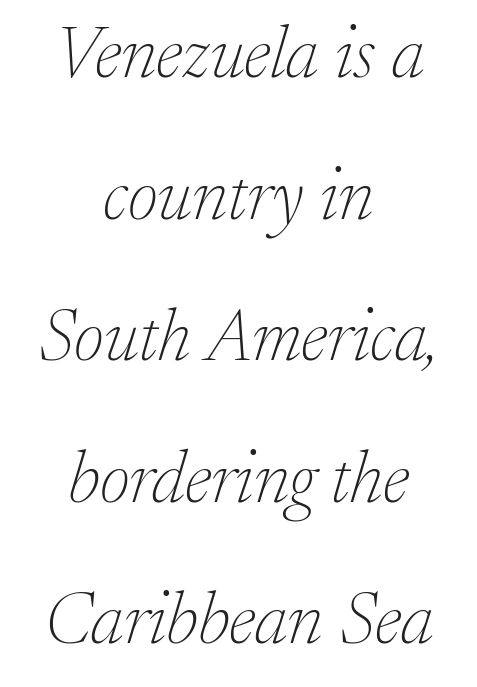
The image shows 73 px thin serif type, italic (leaning right); set centered, loose line spacing (1.94x), normal letter spacing, not underlined; low stroke contrast and a medium x-height.
